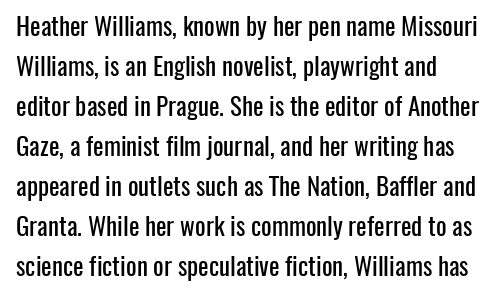
The image shows 25 px text type, upright; set left-aligned, normal line spacing (1.6x), normal letter spacing, not underlined.
